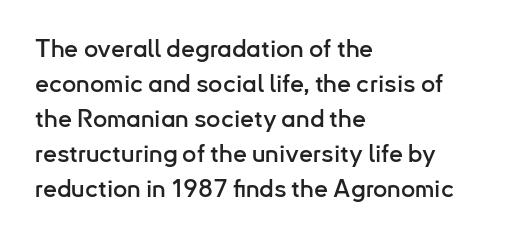
The image shows 25 px text type, upright; set left-aligned, normal line spacing (1.4x), normal letter spacing, not underlined.
